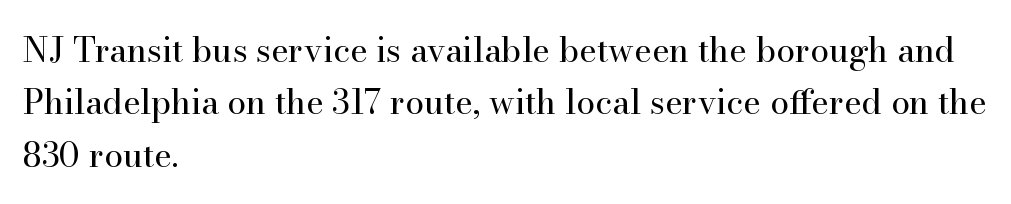
The letters advance in unequal steps, a hallmark of proportional type. This rendering employs a face with finishing strokes, i.e., a serif. The weight tops out at a normal text grade. The text block is weighted toward the left margin, trailing off unevenly rightward. The rendering uses a moderate line-height, typical for paragraphs.
